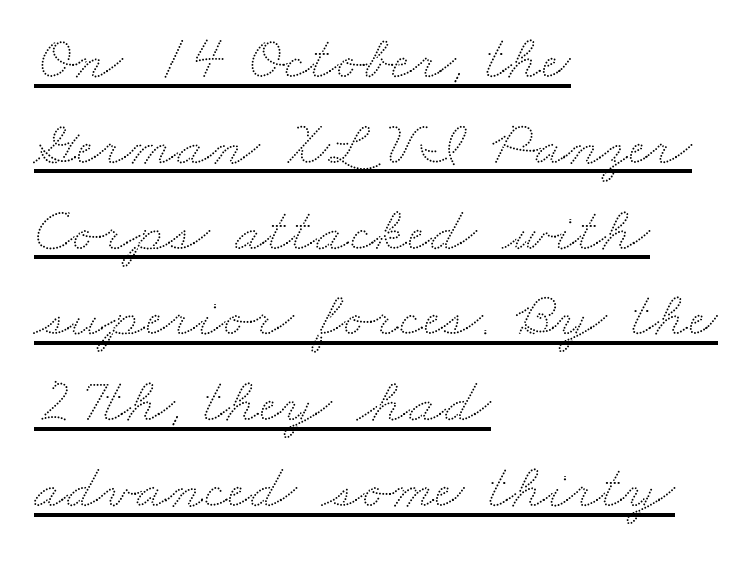
Proportional: the letters do not fall into vertical columns. Emphasis is given by a line drawn under the lettering. Whoever set this chose a conventional vertical rhythm. The tracking reads as untouched default to a designer's eye.
